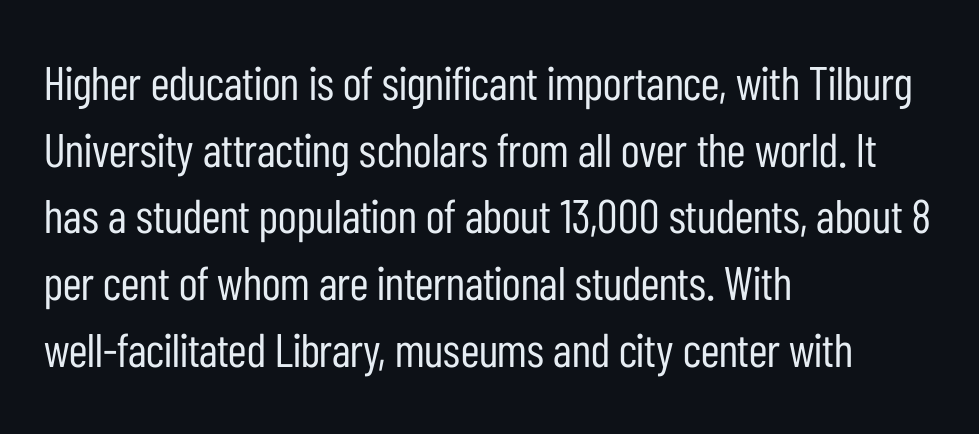
The rendering uses a moderate line-height, typical for paragraphs. A classic flush-left, rag-right setting is used for this passage. Is there any slant? The stems are plumb. In terms of letterform style, serifs are entirely absent. Is the letter spacing exaggerated? No — it looks like the ordinary default.
